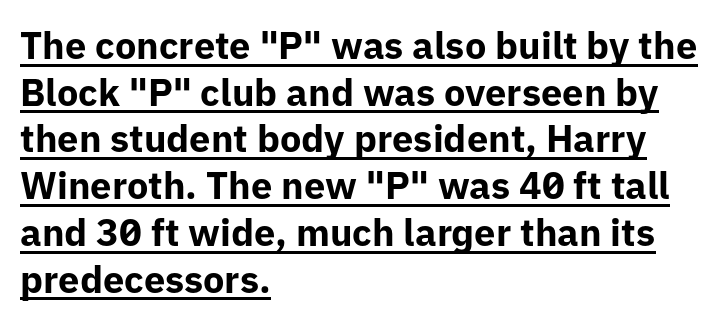
Q: Is the text bold? A: Yes.
Q: Is the text italic (slanted)? A: No, it is upright.
Q: Is the typeface a serif or a sans-serif typeface? A: Sans-serif.
Q: Is the text underlined? A: Yes.
Q: How is the paragraph aligned? A: Left-aligned.
Q: Is the spacing between letters normal or unusually wide? A: Normal.
Q: Width (condensed, normal, or wide)? A: Normal.
Q: Stroke contrast? A: Low.
Q: x-height? A: Medium.
Q: Monospaced? A: No.
